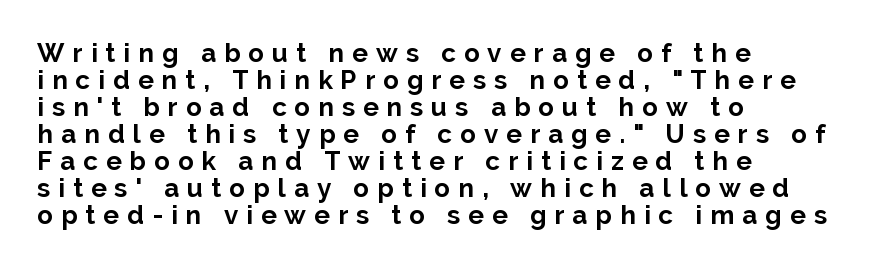
{"italic": "no", "bold": "yes", "underline": "no", "align": "left", "line_spacing": "tight", "line_spacing_ratio": 1.04, "letter_spacing": "wide", "letter_spacing_em": 0.31, "glyph_px": 26}
